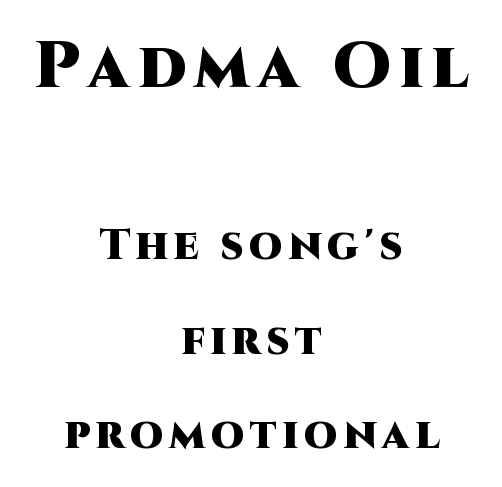
Type size steps down from the first block to the second. The passage shown is emphatically bold. The typography opts for an upright posture over an oblique one. Unlike a traditional serif, this face leaves its strokes unadorned. Leading: increased.
